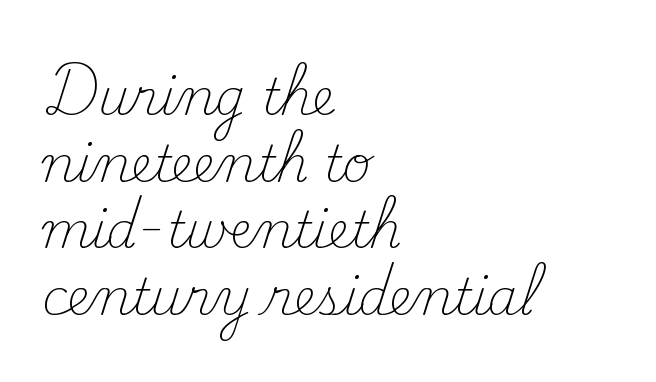
The glyphs are unaccompanied by any horizontal stroke below them. The passage is arranged the way most books set body copy — flush left. A light-to-regular cut is what we see here. This sample has the flowing, uneven cadence of proportional lettering. Each letter's strokes conclude with small projecting serifs.
